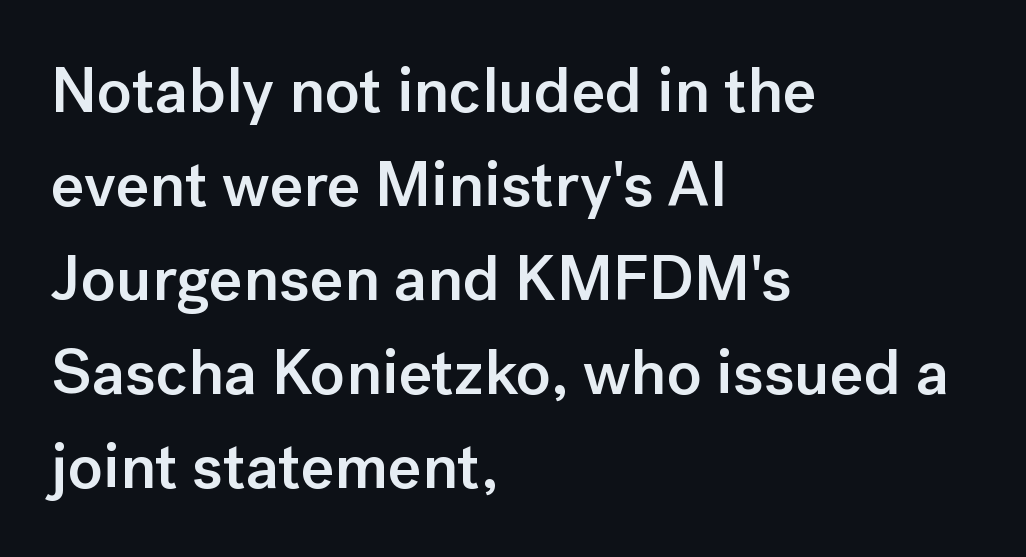
Nope, no serifs anywhere on these letters. Here the designer chose a conventional face with non-uniform glyph widths. Vertical strokes here are truly vertical. The leading is moderate, giving the passage an even texture. Letters rest on an invisible, unmarked baseline. There is no visible air inserted between adjacent glyphs.
